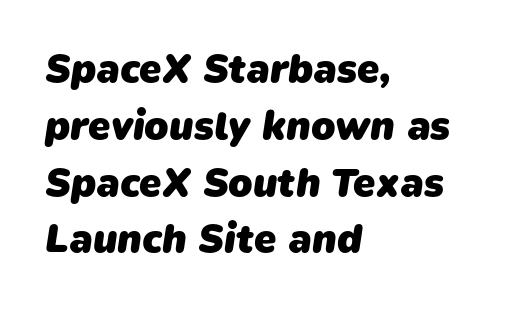
{"serif": "no", "bold": "yes", "weight": "heavy", "width": "normal", "stroke_contrast": "low", "x_height": "medium", "monospaced": "no", "underline": "no", "align": "left", "line_spacing": "normal", "line_spacing_ratio": 1.42, "letter_spacing": "normal", "letter_spacing_em": 0.0, "glyph_px": 40}
